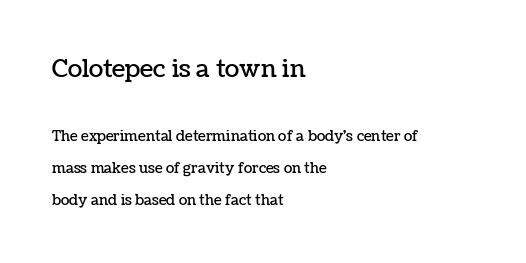
Q: Is the text italic (slanted)? A: No, it is upright.
Q: Is the text underlined? A: No.
Q: How is the paragraph aligned? A: Left-aligned.
Q: Is the spacing between letters normal or unusually wide? A: Normal.
Q: Is the spacing between lines tight, normal or loose? A: Loose.
Q: Which block of text is set in a larger size, the first (top) or the second (bottom)? A: The first (top) one.
